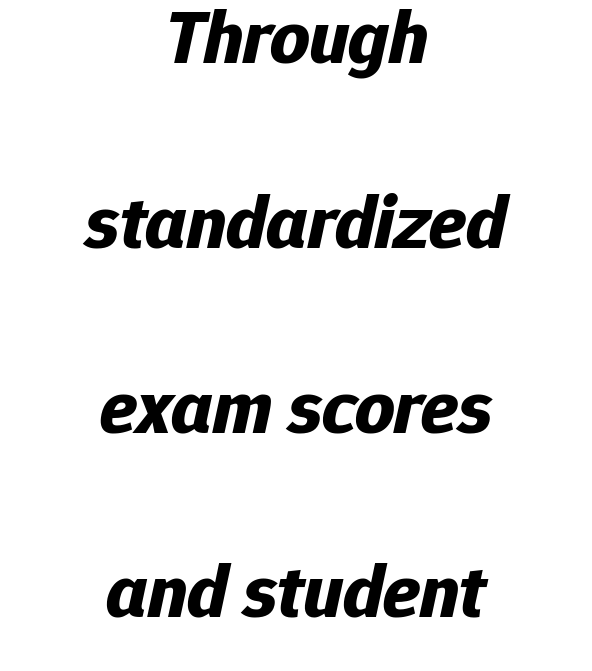
Q: Is the text bold? A: Yes.
Q: Is the text italic (slanted)? A: Yes, it leans right by about 12 degrees.
Q: Is the text underlined? A: No.
Q: How is the paragraph aligned? A: Centered.
Q: Is the spacing between letters normal or unusually wide? A: Normal.
Q: Is the spacing between lines tight, normal or loose? A: Loose.
Q: Width (condensed, normal, or wide)? A: Normal.
Q: Stroke contrast? A: Low.
Q: x-height? A: Medium.
Q: Monospaced? A: No.
